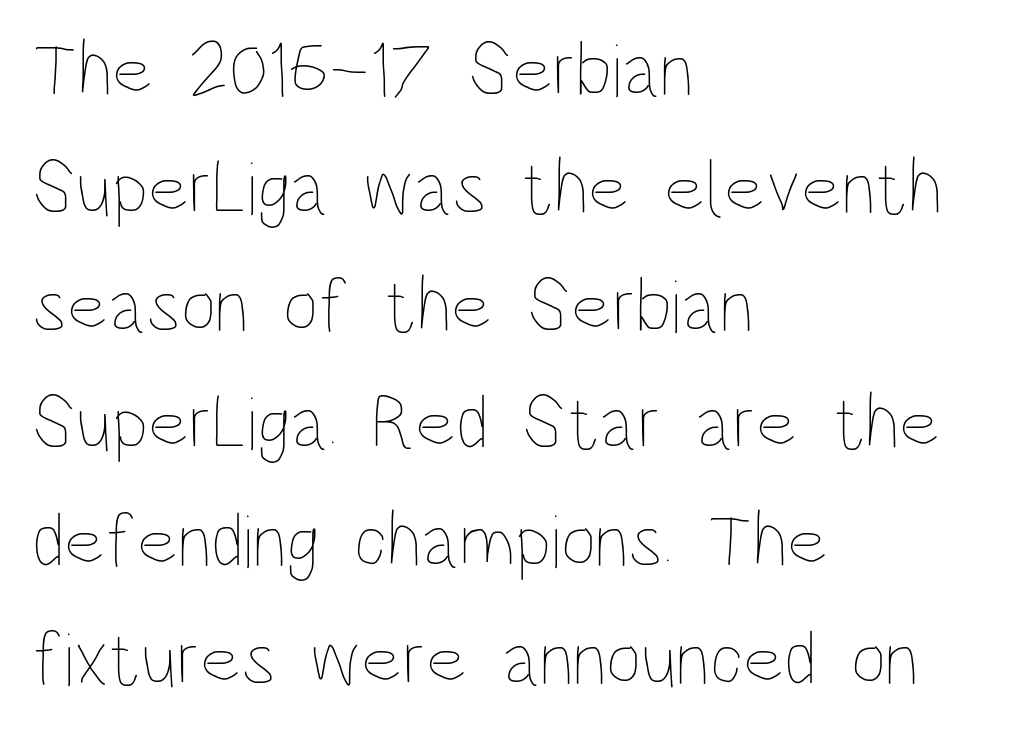
Q: Is the text bold? A: No.
Q: Is the text italic (slanted)? A: No, it is upright.
Q: Is the text underlined? A: No.
Q: How is the paragraph aligned? A: Left-aligned.
Q: Is the spacing between letters normal or unusually wide? A: Normal.
Q: Is the spacing between lines tight, normal or loose? A: Normal.
Q: Width (condensed, normal, or wide)? A: Condensed.
Q: Stroke contrast? A: Low.
Q: x-height? A: Large.
Q: Monospaced? A: No.
